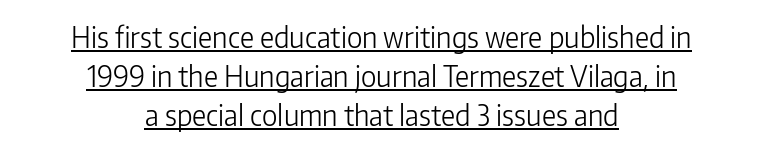
Spacing verdict: proportional, widths tailored to each character. The font is comparable to plain body text, perhaps lighter. If you measured baseline to baseline, you'd find a middling distance. Underlined type.
